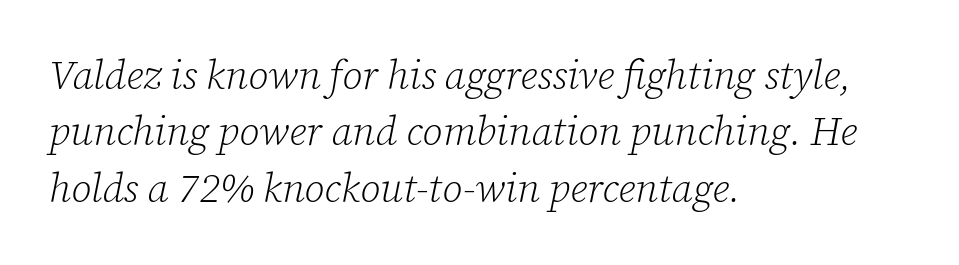
Q: Is the text bold? A: No.
Q: Is the text italic (slanted)? A: Yes, it leans right by about 12 degrees.
Q: Is the typeface a serif or a sans-serif typeface? A: Serif.
Q: Is the text underlined? A: No.
Q: How is the paragraph aligned? A: Left-aligned.
Q: Is the spacing between letters normal or unusually wide? A: Normal.
Q: Is the spacing between lines tight, normal or loose? A: Normal.
Q: Width (condensed, normal, or wide)? A: Normal.
Q: Stroke contrast? A: Low.
Q: x-height? A: Medium.
Q: Monospaced? A: No.
